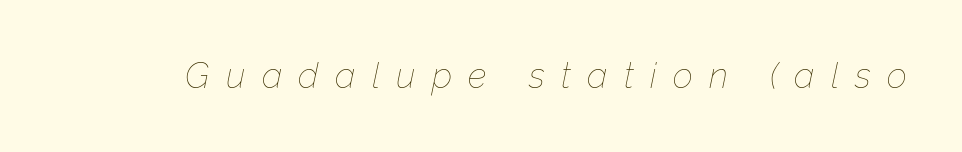
Q: Is the text bold? A: No.
Q: Is the text italic (slanted)? A: Yes, it leans right by about 12 degrees.
Q: Is the text underlined? A: No.
Q: Is the spacing between letters normal or unusually wide? A: Unusually wide.
Q: Width (condensed, normal, or wide)? A: Normal.
Q: Stroke contrast? A: Low.
Q: x-height? A: Medium.
Q: Monospaced? A: No.
